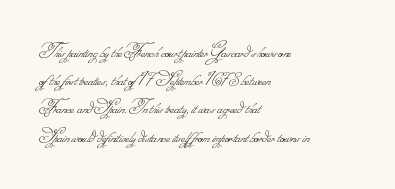
Q: Is the text bold? A: No.
Q: Is the text underlined? A: No.
Q: How is the paragraph aligned? A: Left-aligned.
Q: Is the spacing between letters normal or unusually wide? A: Normal.
Q: Is the spacing between lines tight, normal or loose? A: Normal.
